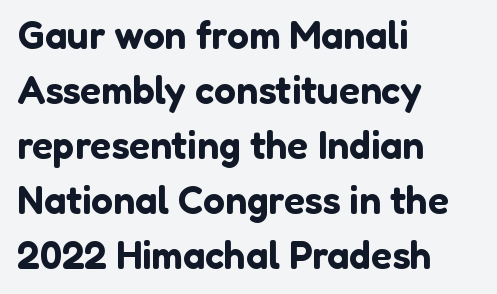
Note the varied advance widths — an 'i' is clearly narrower than an 'm'. The letterforms sit shoulder to shoulder at normal distance. Compared with a centered layout, this one pins lines to the left instead. The words here are not underlined.
